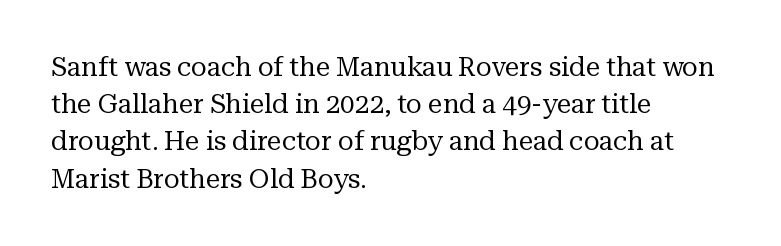
{"italic": "no", "bold": "no", "underline": "no", "align": "left", "line_spacing": "normal", "line_spacing_ratio": 1.43, "letter_spacing": "normal", "letter_spacing_em": 0.0, "glyph_px": 26}
